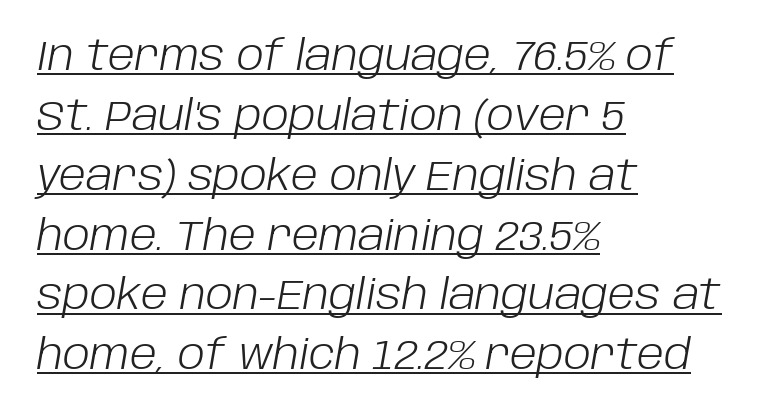
The image shows 41 px light type, italic (leaning right); set left-aligned, normal line spacing (1.46x), normal letter spacing, underlined; low stroke contrast and a large x-height.
